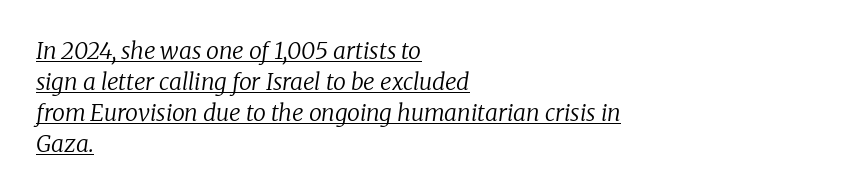
{"italic": "yes", "lean": "right", "slant_degrees": 8, "bold": "no", "underline": "yes", "align": "left", "line_spacing": "normal", "line_spacing_ratio": 1.35, "letter_spacing": "normal", "letter_spacing_em": 0.0, "glyph_px": 23}
